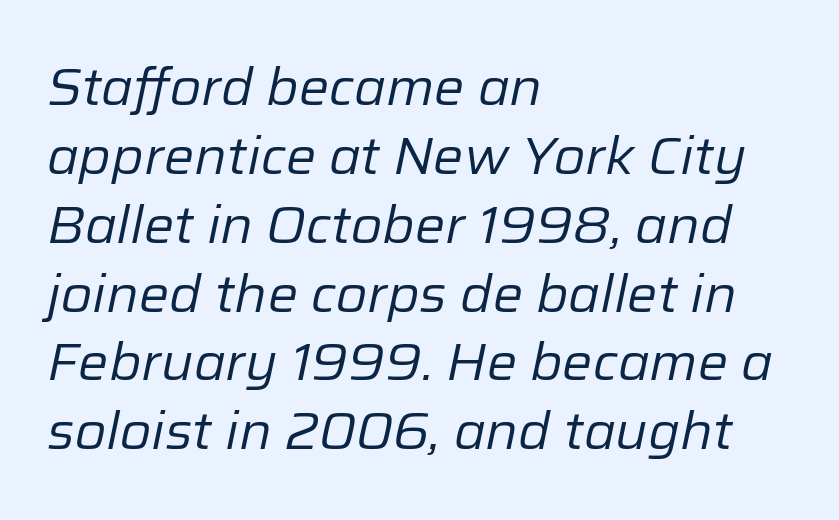
Short and long lines alike share a common starting point at left. Nothing unusual about the tracking: characters are spaced as the font intends. Compared with typical paragraphs, the rows here are spaced about the same. Italic: yes, the glyphs are oblique.
